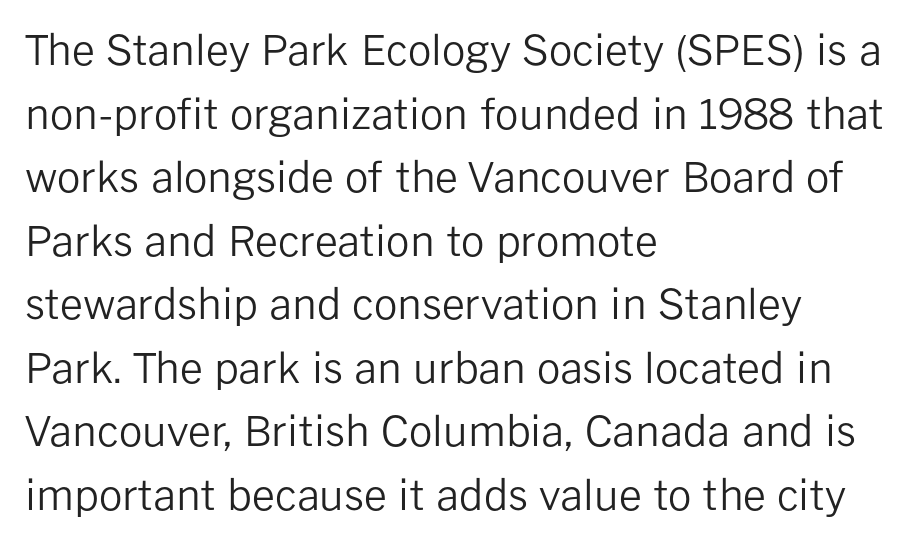
{"serif": "no", "italic": "no", "bold": "no", "weight": "regular", "width": "normal", "stroke_contrast": "low", "x_height": "medium", "monospaced": "no", "underline": "no", "align": "left", "line_spacing": "normal", "line_spacing_ratio": 1.55, "letter_spacing": "normal", "letter_spacing_em": 0.0, "glyph_px": 41}
